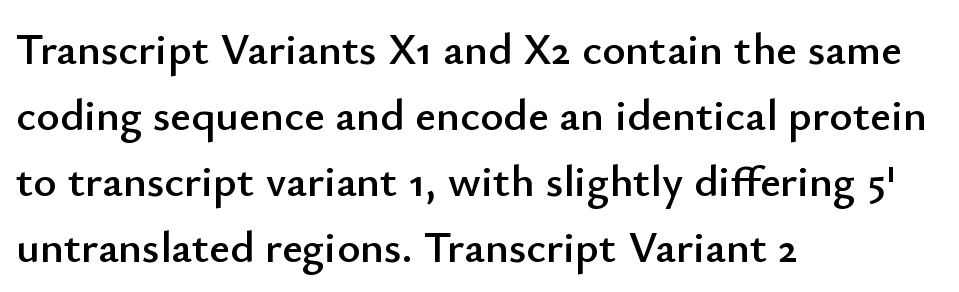
The image shows 45 px sans-serif type, upright; set left-aligned, normal line spacing (1.47x), normal letter spacing, not underlined; low stroke contrast and a small x-height.
